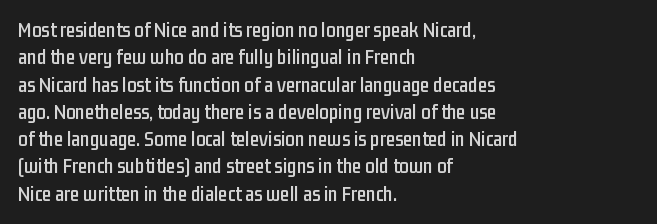
Q: Is the text italic (slanted)? A: No, it is upright.
Q: Is the text underlined? A: No.
Q: How is the paragraph aligned? A: Left-aligned.
Q: Is the spacing between letters normal or unusually wide? A: Normal.
Q: Is the spacing between lines tight, normal or loose? A: Normal.
